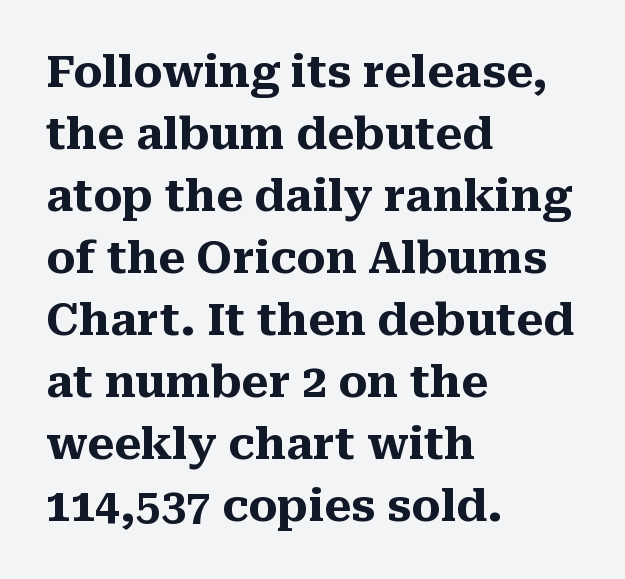
This is the regular roman posture of the typeface. Bold? Absolutely — the strokes are thick and heavy. This sample keeps an unexceptional amount of space between lines. Lines of text with bare space underneath. This sample uses plain, unmodified letter spacing.
